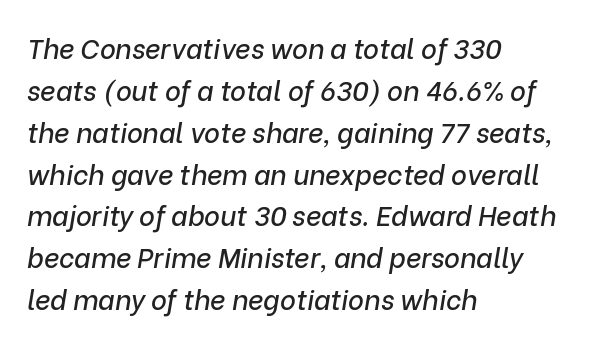
Short and long lines alike share a common starting point at left. Each row of text sits above clean, open space. The rendering uses a moderate line-height, typical for paragraphs. It's the slanting kind of type. There is no visible air inserted between adjacent glyphs.
